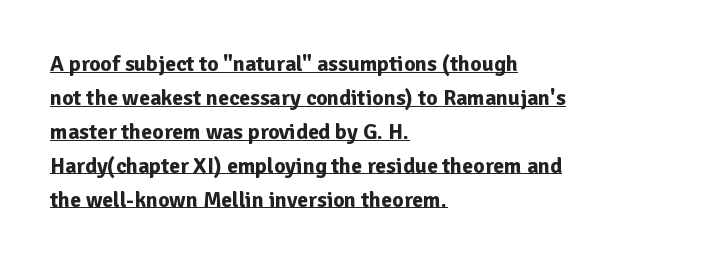
{"italic": "no", "bold": "yes", "underline": "yes", "align": "left", "line_spacing": "normal", "line_spacing_ratio": 1.54, "letter_spacing": "normal", "letter_spacing_em": 0.0, "glyph_px": 22}
